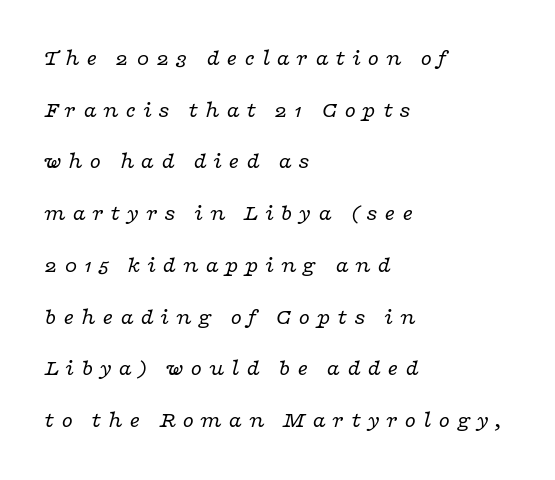
What stands out about the letter spacing? Its width — letters are far apart. The lines in this sample share a left origin and differ only in where they stop. These glyphs show unthickened strokes, regular width or finer. Leading: increased.
